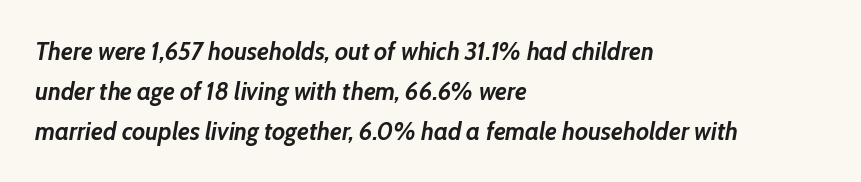
Check under the words: just untouched page. The passage shown stacks its lines at a standard gap. A typesetter would call this zero additional tracking. Characters are canted at an angle relative to the baseline's perpendicular. Horizontal alignment here is leftward, the default for most running prose. Chunky letters — that's bold for sure.
